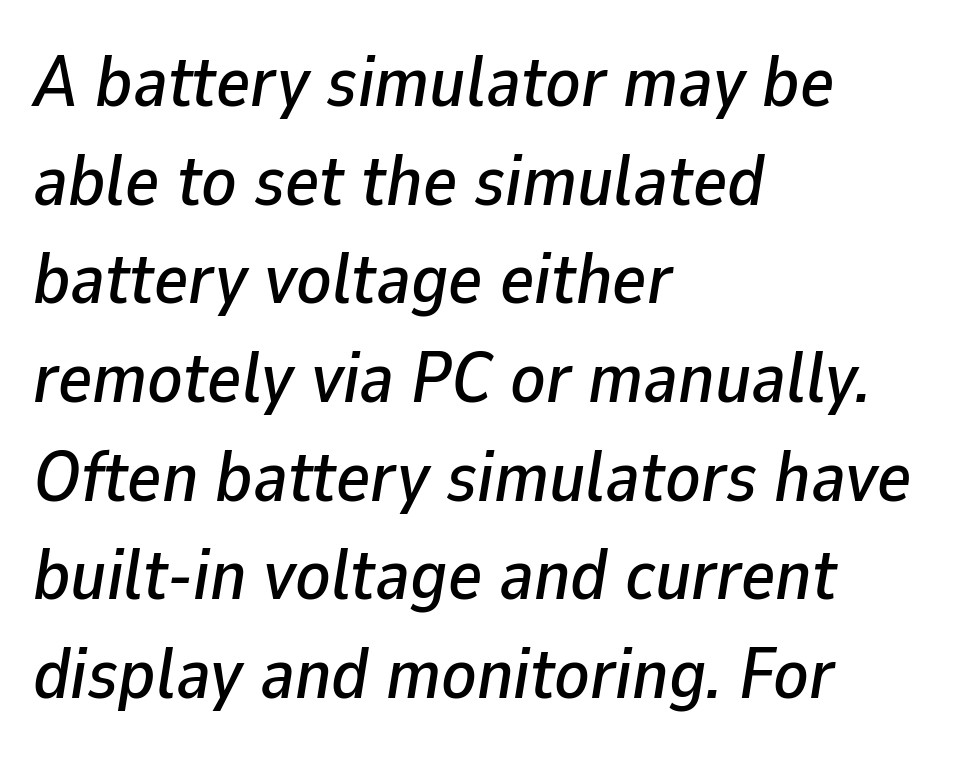
The image shows 72 px text type, italic (leaning right); set left-aligned, normal line spacing (1.37x), normal letter spacing, not underlined; low stroke contrast and a medium x-height.
